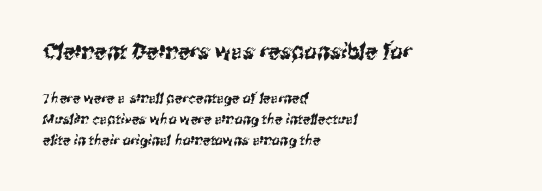
The image shows 22 px text type; set left-aligned, normal line spacing (1.48x), normal letter spacing, not underlined; the first (top) block is 1.57x larger.
